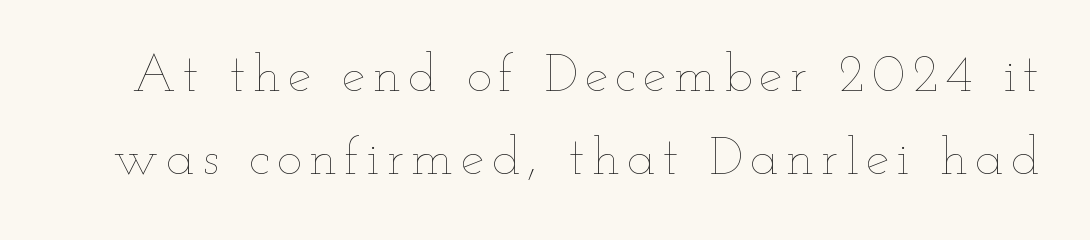
Q: Is the text bold? A: No.
Q: Is the text italic (slanted)? A: No, it is upright.
Q: Is the text underlined? A: No.
Q: Is the spacing between lines tight, normal or loose? A: Normal.
Q: Width (condensed, normal, or wide)? A: Wide.
Q: Stroke contrast? A: Low.
Q: x-height? A: Small.
Q: Monospaced? A: No.
